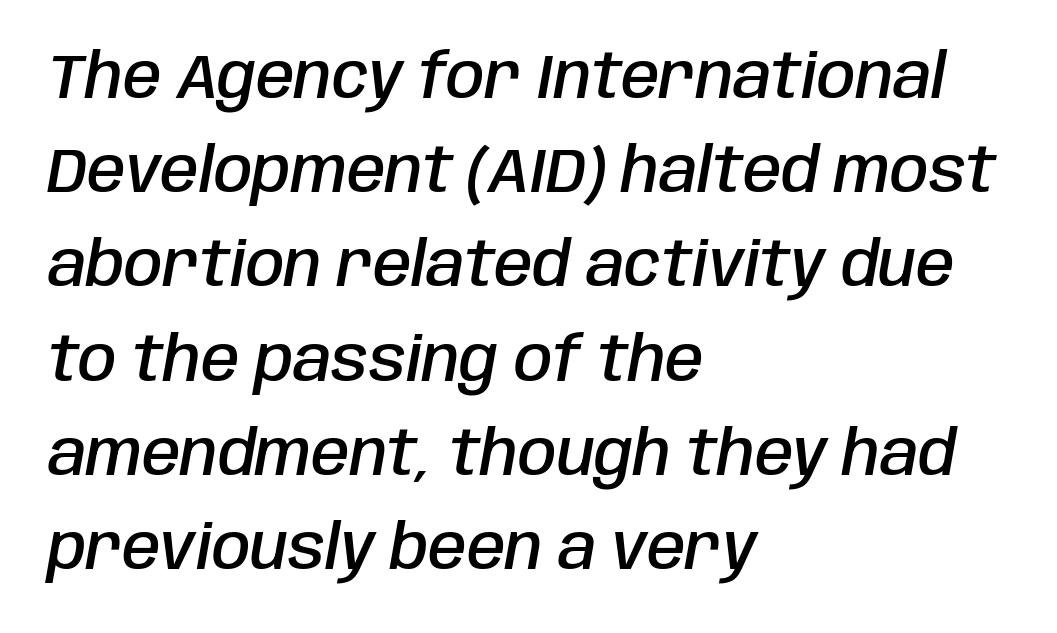
Heft: intermediate — a semibold. The glyphs are unaccompanied by any horizontal stroke below them. Do the characters align in a grid? No, the font is proportional. Line beginnings align vertically; line endings do not.
